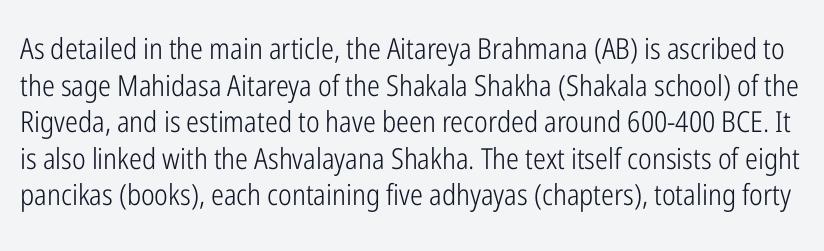
Q: Is the text bold? A: No.
Q: Is the text italic (slanted)? A: No, it is upright.
Q: Is the typeface a serif or a sans-serif typeface? A: Sans-serif.
Q: Is the text underlined? A: No.
Q: Is the spacing between letters normal or unusually wide? A: Normal.
Q: Is the spacing between lines tight, normal or loose? A: Normal.
Q: Width (condensed, normal, or wide)? A: Condensed.
Q: Stroke contrast? A: Low.
Q: x-height? A: Medium.
Q: Monospaced? A: No.
